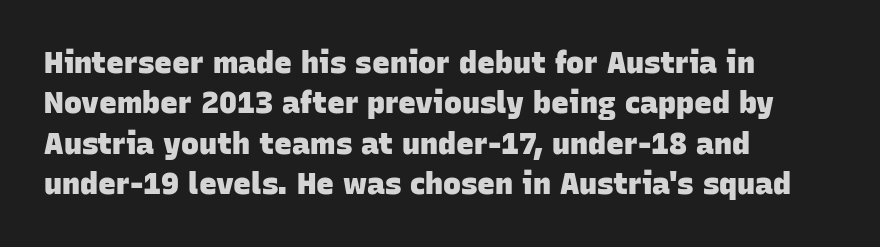
The image shows 30 px heavy sans-serif type; set left-aligned, normal line spacing (1.35x), normal letter spacing, not underlined; low stroke contrast and a large x-height.
